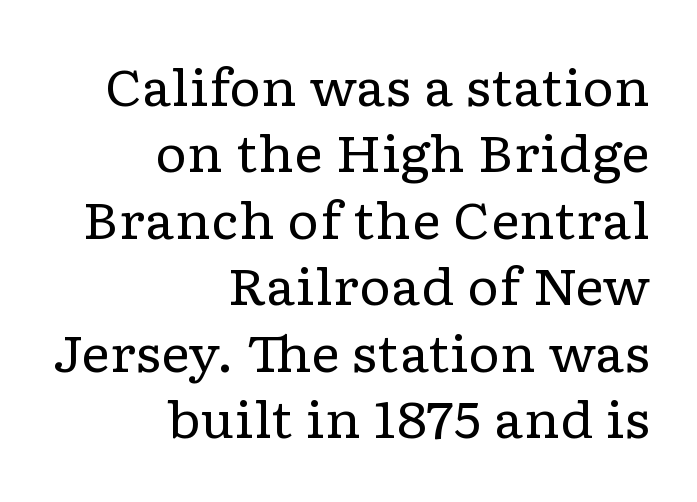
The image shows 50 px regular-weight, wide serif type, upright; set right-aligned, normal line spacing (1.33x), normal letter spacing, not underlined; low stroke contrast and a medium x-height.
